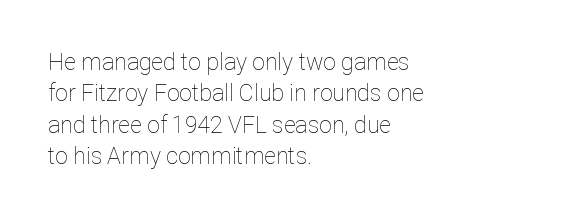
One glance says typical: line gaps are just what's usual. What stands out about the letter spacing? Nothing — it is the standard amount. This reads as an unemphasized weight, regular at the heaviest. The text block is weighted toward the left margin, trailing off unevenly rightward. Descender tails drop into unmarked territory. The specimen reads as upright at a glance.
